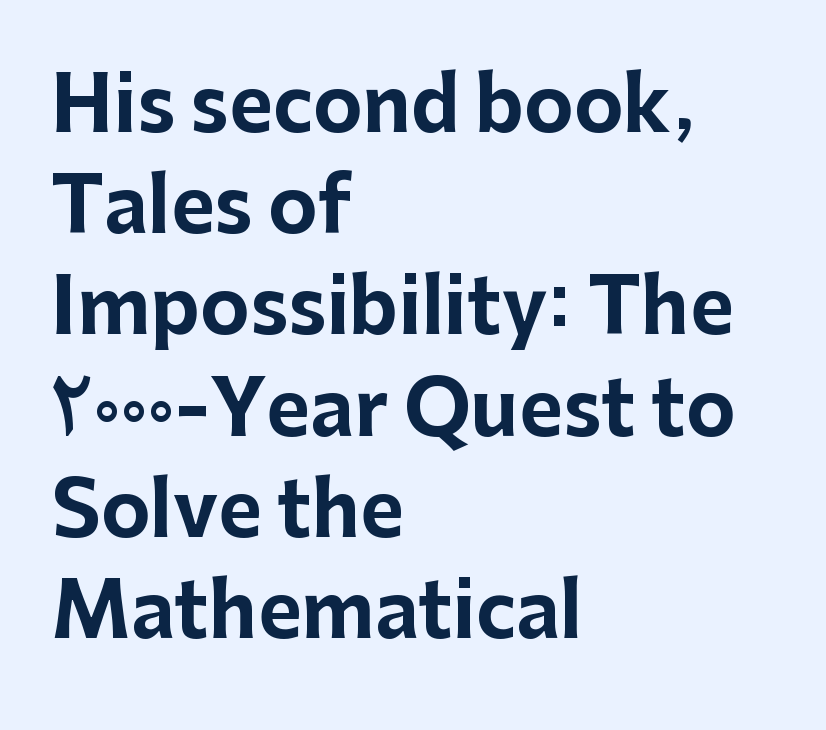
{"serif": "no", "italic": "no", "bold": "yes", "weight": "bold", "width": "normal", "stroke_contrast": "low", "x_height": "medium", "monospaced": "no", "underline": "no", "align": "left", "line_spacing": "normal", "line_spacing_ratio": 1.35, "letter_spacing": "normal", "letter_spacing_em": 0.0, "glyph_px": 75}
